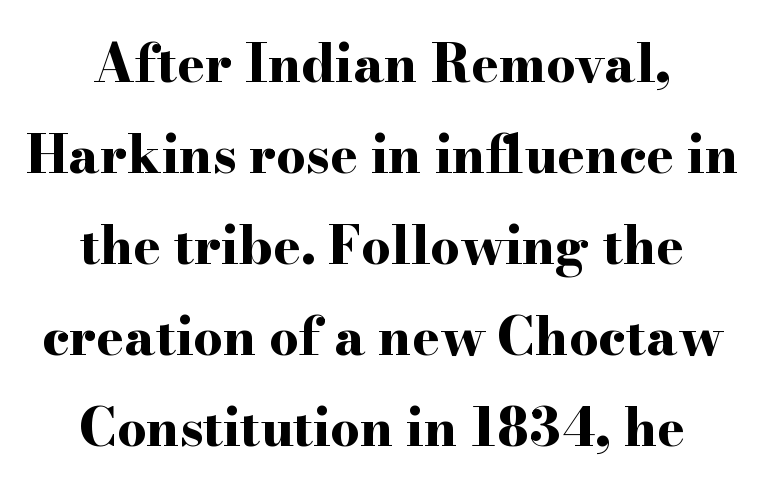
The image shows 52 px bold, wide serif type, upright; set centered, line spacing 1.75x, normal letter spacing, not underlined; high stroke contrast and a small x-height.
